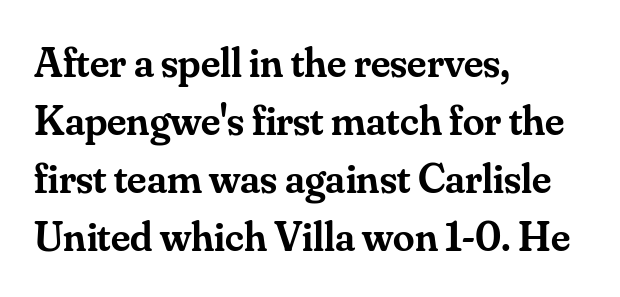
Q: Is the text bold? A: Semi-bold.
Q: Is the text italic (slanted)? A: No, it is upright.
Q: Is the typeface a serif or a sans-serif typeface? A: Serif.
Q: Is the text underlined? A: No.
Q: How is the paragraph aligned? A: Left-aligned.
Q: Is the spacing between letters normal or unusually wide? A: Normal.
Q: Is the spacing between lines tight, normal or loose? A: Normal.
Q: Width (condensed, normal, or wide)? A: Normal.
Q: Stroke contrast? A: Medium.
Q: x-height? A: Small.
Q: Monospaced? A: No.
